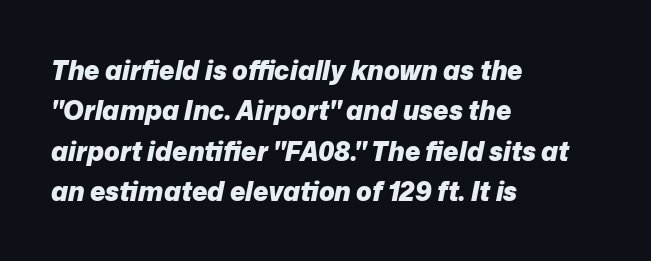
Typographic density is high because the face is bold. Underline: absent. This rendering uses left alignment, leaving the right contour irregular. Compared with ordinary roman type, these characters are visibly tilted. Is the letter spacing exaggerated? No — it looks like the ordinary default.
